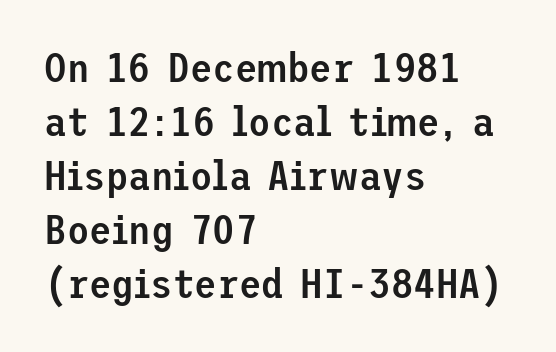
{"serif": "no", "italic": "no", "bold": "semi", "weight": "semibold", "width": "normal", "stroke_contrast": "low", "x_height": "medium", "underline": "no", "align": "left", "line_spacing": "normal", "line_spacing_ratio": 1.32, "letter_spacing": "normal", "letter_spacing_em": 0.0, "glyph_px": 41}
